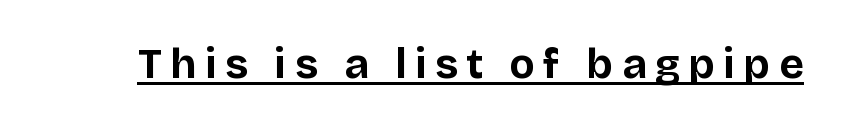
The specimen reads as upright at a glance. Compared with an ordinary text face, these strokes are far heavier — a full bold. Observe the wide spacing: letters keep a clear distance from each other. You could not count columns in this text — the font is proportionally spaced.
